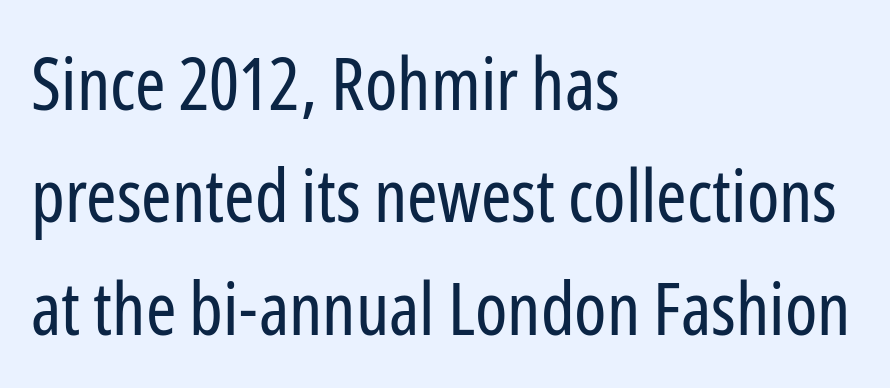
Q: Is the text bold? A: No.
Q: Is the text italic (slanted)? A: No, it is upright.
Q: Is the typeface a serif or a sans-serif typeface? A: Sans-serif.
Q: Is the text underlined? A: No.
Q: How is the paragraph aligned? A: Left-aligned.
Q: Is the spacing between letters normal or unusually wide? A: Normal.
Q: Is the spacing between lines tight, normal or loose? A: Normal.
Q: Width (condensed, normal, or wide)? A: Condensed.
Q: Stroke contrast? A: Low.
Q: x-height? A: Medium.
Q: Monospaced? A: No.
